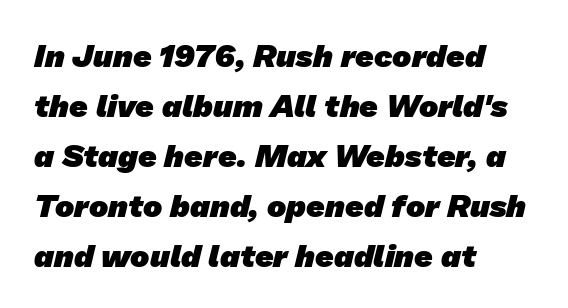
The image shows 32 px heavy sans-serif type; set left-aligned, normal line spacing (1.56x), normal letter spacing, not underlined; low stroke contrast and a medium x-height.
